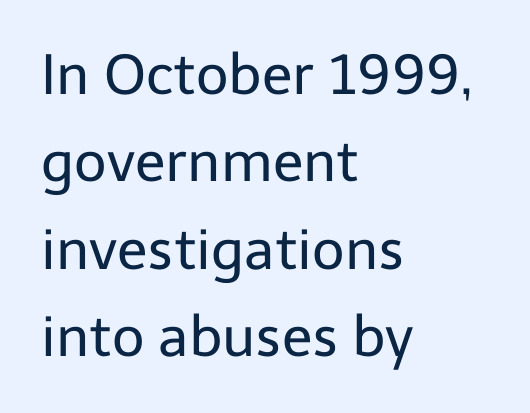
The image shows 56 px regular-weight sans-serif type, upright; set left-aligned, normal line spacing (1.56x), normal letter spacing, not underlined; low stroke contrast and a medium x-height.
